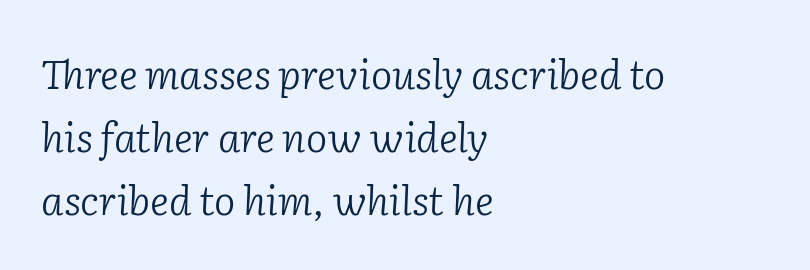
Descenders are the only things crossing below the line. Nothing heavy about these letters — not bold at all. If you drew a line through each stem, it would be angled. Successive baselines arrive at the customary interval.
